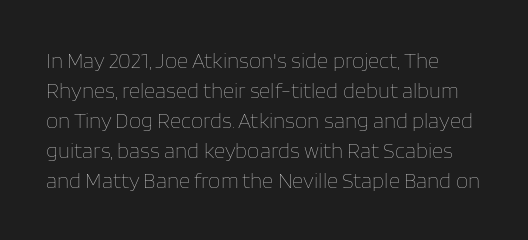
Q: Is the text bold? A: No.
Q: Is the text italic (slanted)? A: No, it is upright.
Q: Is the text underlined? A: No.
Q: Is the spacing between letters normal or unusually wide? A: Normal.
Q: Is the spacing between lines tight, normal or loose? A: Normal.
